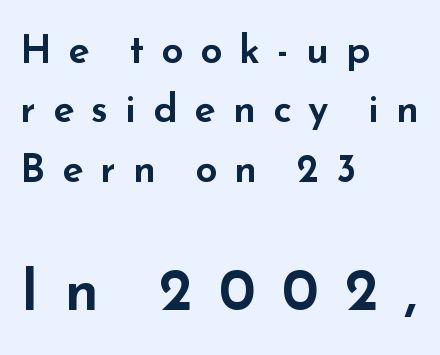
Think of a printed novel: that variable character pitch is what you see here. Do the letters lean? They stand straight. A sans-serif font was chosen for this passage. The typesetter chose a ragged-right arrangement here. The line texture is sparse and dotted thanks to wide tracking.
